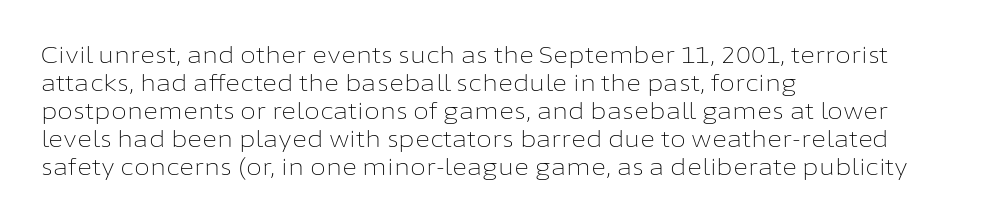
The image shows 23 px text type, upright; set left-aligned, line spacing 1.22x, normal letter spacing, not underlined.
